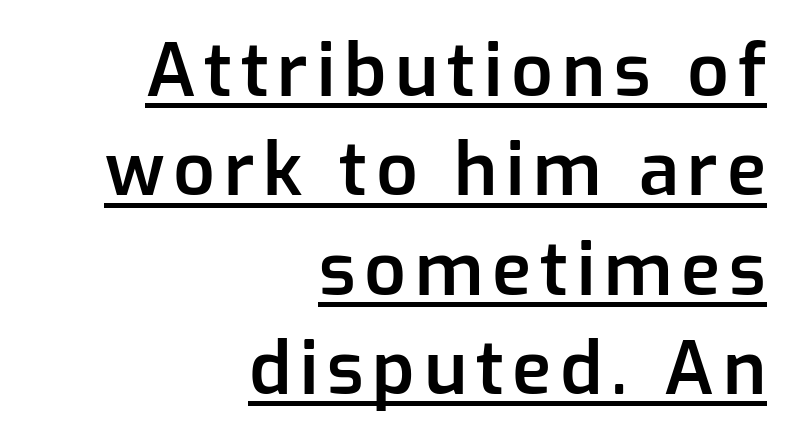
The image shows 73 px semibold sans-serif type, upright; set right-aligned, normal line spacing (1.36x), underlined; low stroke contrast and a medium x-height.
